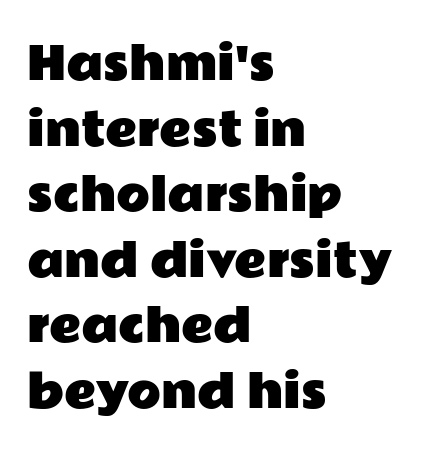
Q: Is the text italic (slanted)? A: No, it is upright.
Q: Is the typeface a serif or a sans-serif typeface? A: Sans-serif.
Q: Is the text underlined? A: No.
Q: How is the paragraph aligned? A: Left-aligned.
Q: Is the spacing between letters normal or unusually wide? A: Normal.
Q: Is the spacing between lines tight, normal or loose? A: Normal.
Q: Width (condensed, normal, or wide)? A: Wide.
Q: Stroke contrast? A: Low.
Q: x-height? A: Medium.
Q: Monospaced? A: No.
